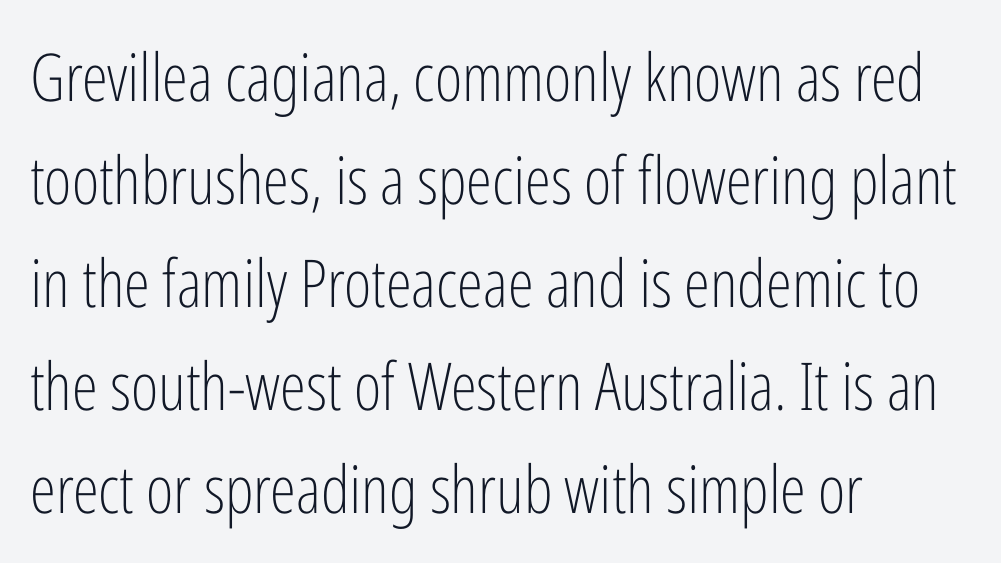
Q: Is the text bold? A: No.
Q: Is the text italic (slanted)? A: No, it is upright.
Q: Is the typeface a serif or a sans-serif typeface? A: Sans-serif.
Q: Is the text underlined? A: No.
Q: How is the paragraph aligned? A: Left-aligned.
Q: Is the spacing between letters normal or unusually wide? A: Normal.
Q: Is the spacing between lines tight, normal or loose? A: Normal.
Q: Width (condensed, normal, or wide)? A: Condensed.
Q: Stroke contrast? A: Low.
Q: x-height? A: Medium.
Q: Monospaced? A: No.
